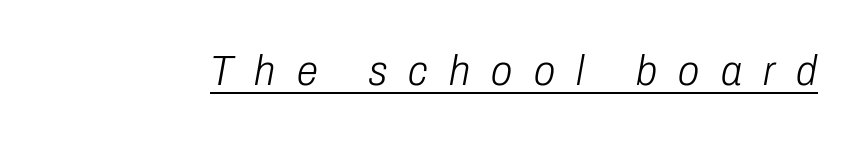
{"italic": "yes", "lean": "right", "slant_degrees": 10, "bold": "no", "weight": "light", "width": "condensed", "stroke_contrast": "low", "x_height": "medium", "monospaced": "no", "underline": "yes", "letter_spacing": "wide", "letter_spacing_em": 0.5, "glyph_px": 43}
